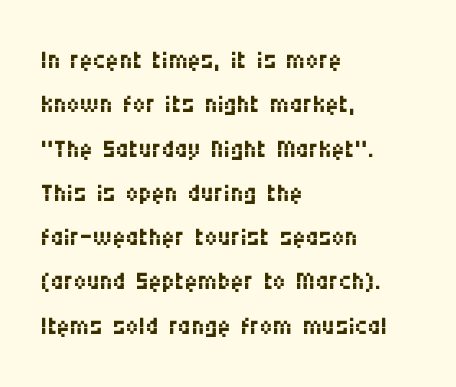
Note the varied advance widths — an 'i' is clearly narrower than an 'm'. The lines are quadded left. Descender tails drop into unmarked territory. A typesetter would call this zero additional tracking. It's the straight-up-and-down kind of type. The weight tops out at a normal text grade.
